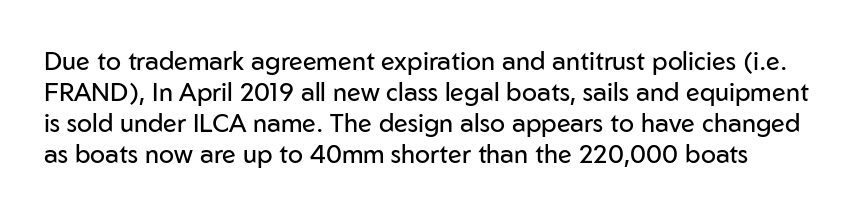
Anything drawn beneath the words? Only blank space. Letter spacing: default. A light-to-regular cut is what we see here. Posture: upright roman.
